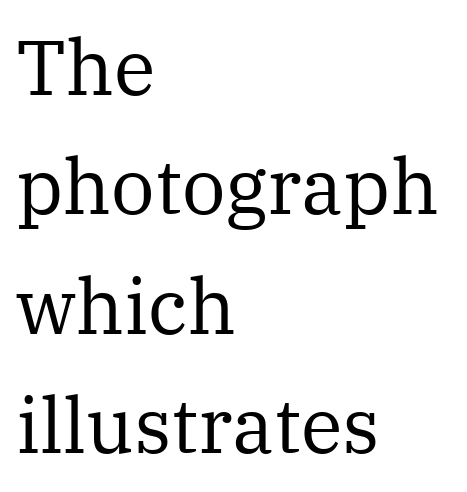
A typesetter would call this proportional, since set widths differ per character. The ragged edge is on the right, which tells us the setting is flush left. The lines sit at an ordinary, default distance from one another. The axis of the letterforms is exactly vertical. Each stroke keeps to a modest, everyday thickness or less. There is no visible air inserted between adjacent glyphs.
